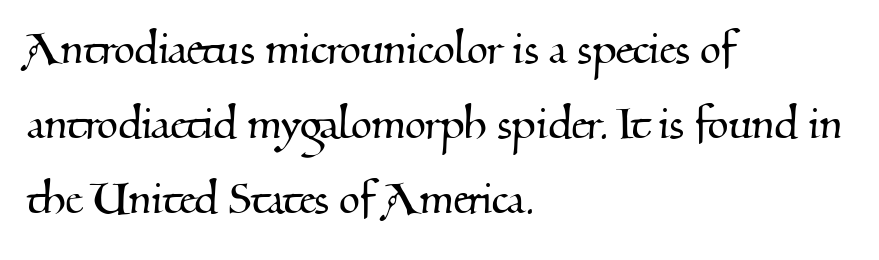
{"serif": "yes", "width": "normal", "stroke_contrast": "medium", "x_height": "small", "monospaced": "no", "underline": "no", "align": "left", "line_spacing": "normal", "line_spacing_ratio": 1.39, "letter_spacing": "normal", "letter_spacing_em": 0.0, "glyph_px": 54}
